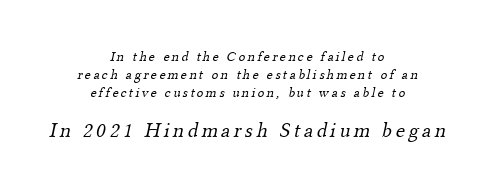
Q: Is the text bold? A: No.
Q: Is the text underlined? A: No.
Q: How is the paragraph aligned? A: Centered.
Q: Is the spacing between lines tight, normal or loose? A: Normal.
Q: Which block of text is set in a larger size, the first (top) or the second (bottom)? A: The second (bottom) one.
